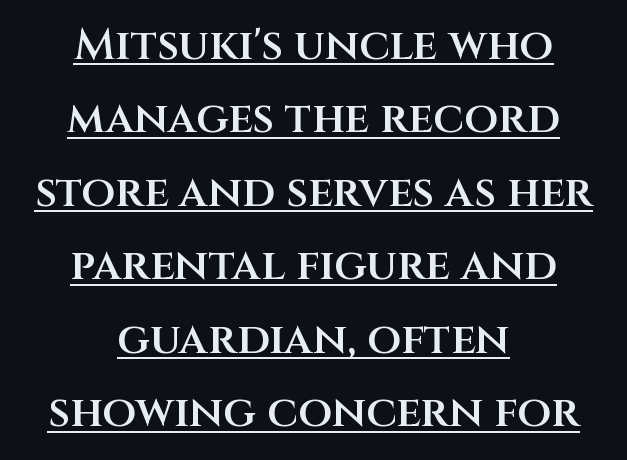
The image shows 44 px semibold sans-serif type, upright; set centered, normal line spacing (1.67x), normal letter spacing, underlined; medium stroke contrast and a large x-height.
